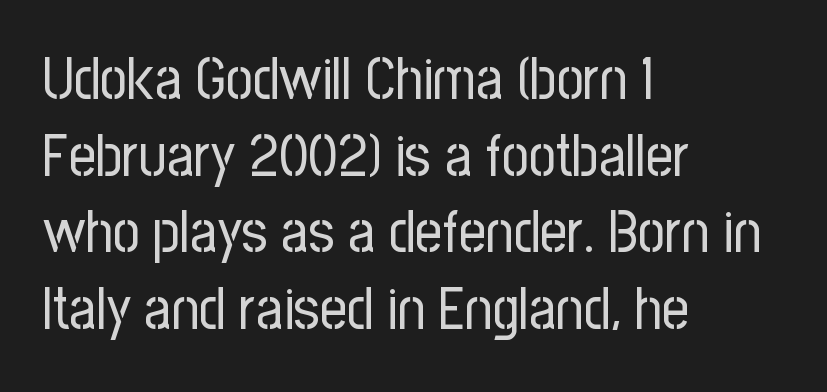
Do the characters align in a grid? No, the font is proportional. The face used here is a sans, in the tradition of grotesques and geometrics. A typesetter would mark this as roman, not italic. Is the letter spacing exaggerated? No — it looks like the ordinary default. Is this a heavy cut? Hardly; it is regular or lighter. Vertical spacing — default.
